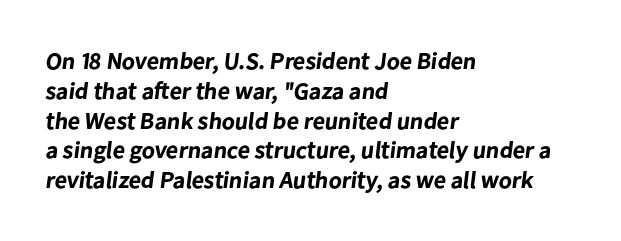
{"bold": "yes", "underline": "no", "align": "left", "line_spacing_ratio": 1.24, "letter_spacing": "normal", "letter_spacing_em": 0.0, "glyph_px": 24}
